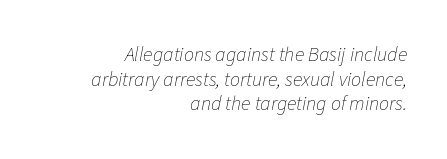
The image shows 20 px text type, italic (leaning right); set right-aligned, line spacing 1.23x, normal letter spacing, not underlined.
